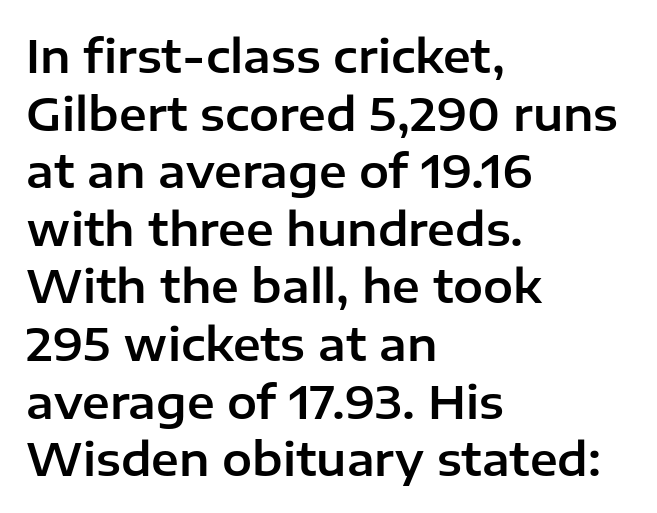
The image shows 45 px sans-serif type, upright; set left-aligned, normal line spacing (1.28x), normal letter spacing, not underlined; low stroke contrast and a medium x-height.
